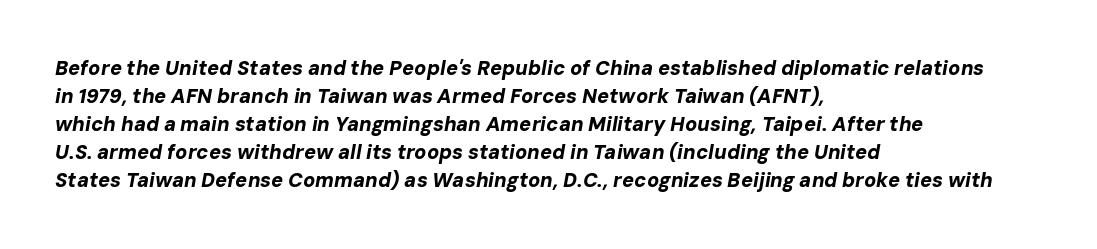
The specimen reads as italic at a glance. As a designer I'd log this as weight 700, bold. Tracking value appears to be zero — textbook default spacing. Line spacing here is normal. Typeset ragged right — the left edge is the straight one.
